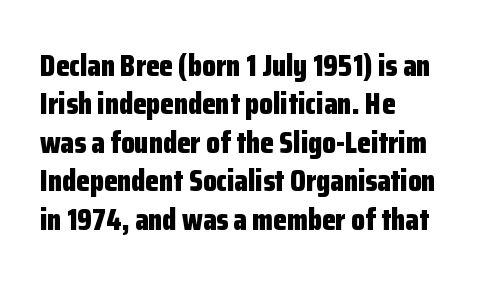
The image shows 31 px bold, condensed sans-serif type, upright; set left-aligned, line spacing 1.24x, normal letter spacing, not underlined; low stroke contrast and a medium x-height.
